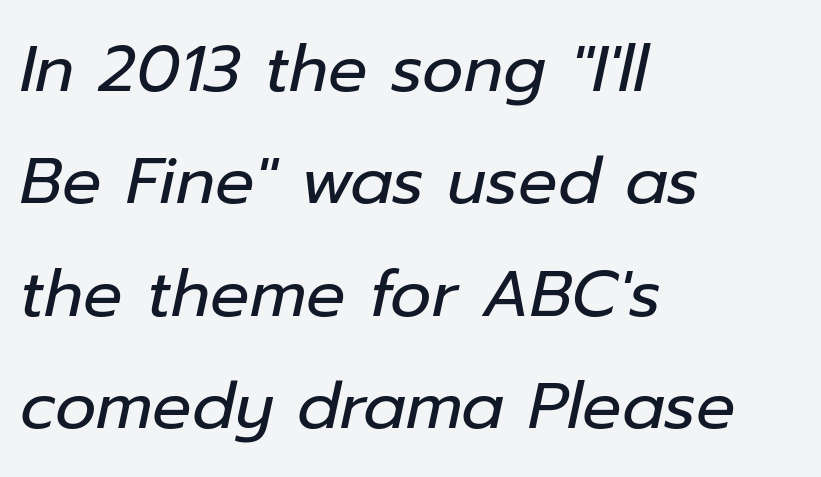
{"italic": "yes", "lean": "right", "slant_degrees": 12, "bold": "no", "weight": "regular", "width": "normal", "stroke_contrast": "low", "x_height": "medium", "monospaced": "no", "underline": "no", "align": "left", "line_spacing_ratio": 1.73, "letter_spacing": "normal", "letter_spacing_em": 0.0, "glyph_px": 65}
